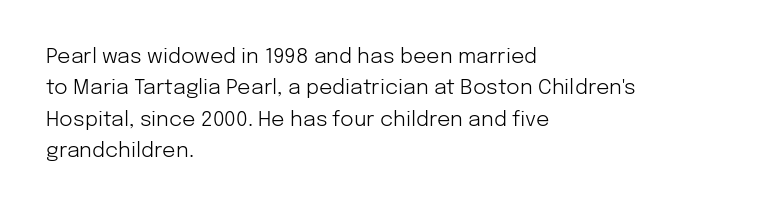
Q: Is the text bold? A: No.
Q: Is the text italic (slanted)? A: No, it is upright.
Q: Is the text underlined? A: No.
Q: How is the paragraph aligned? A: Left-aligned.
Q: Is the spacing between letters normal or unusually wide? A: Normal.
Q: Is the spacing between lines tight, normal or loose? A: Normal.
